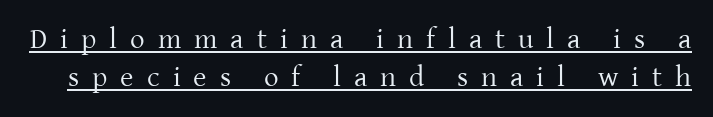
Notice how descenders clear the ascenders below comfortably — that's standard leading. Typographically, this falls in the serif category. The glyphs are accompanied by a horizontal stroke just below them. Words appear elongated and porous because spacing is wide. Heft: none added — not bold.
